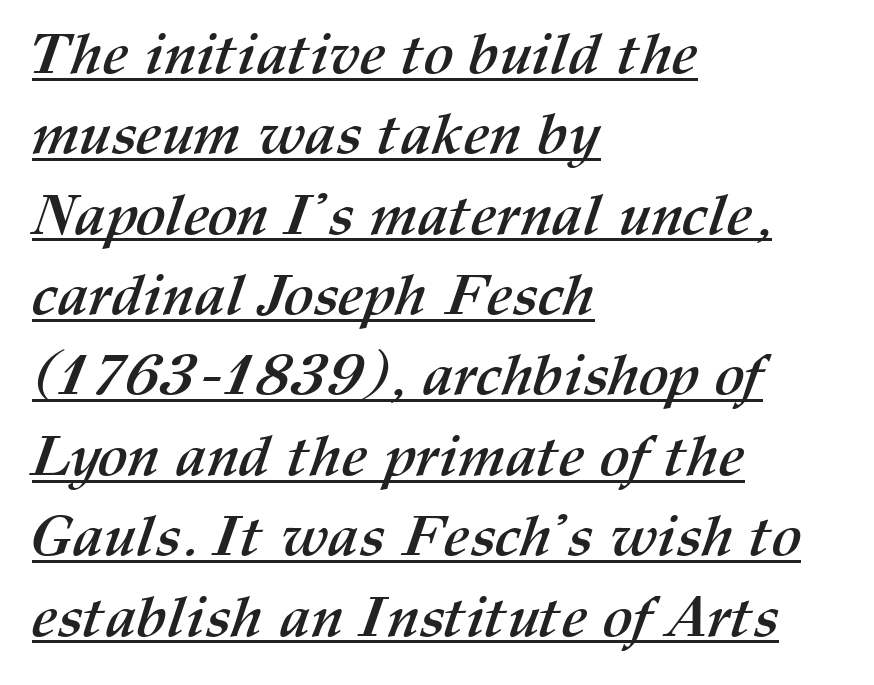
The image shows 57 px semibold type; set left-aligned, normal line spacing (1.41x), normal letter spacing, underlined; medium stroke contrast and a medium x-height.
